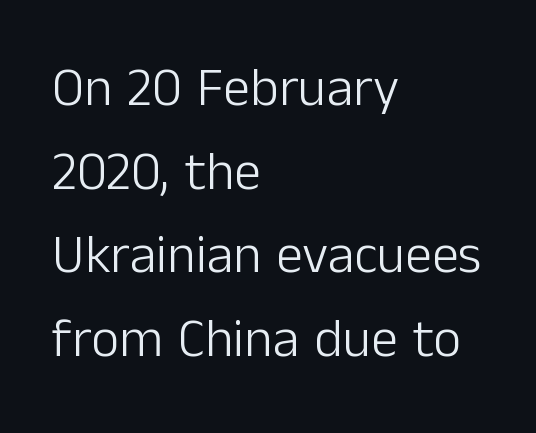
{"serif": "no", "italic": "no", "bold": "no", "weight": "light", "width": "normal", "stroke_contrast": "low", "x_height": "medium", "monospaced": "no", "underline": "no", "align": "left", "line_spacing": "normal", "line_spacing_ratio": 1.55, "letter_spacing": "normal", "letter_spacing_em": 0.0, "glyph_px": 54}
